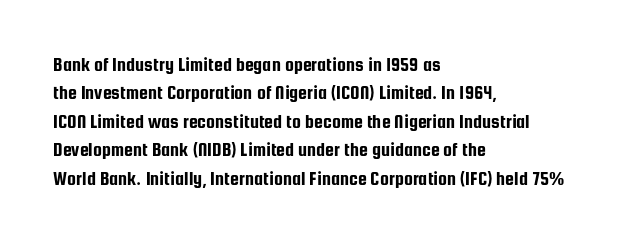
Q: Is the text italic (slanted)? A: No, it is upright.
Q: Is the text underlined? A: No.
Q: How is the paragraph aligned? A: Left-aligned.
Q: Is the spacing between letters normal or unusually wide? A: Normal.
Q: Is the spacing between lines tight, normal or loose? A: Normal.
